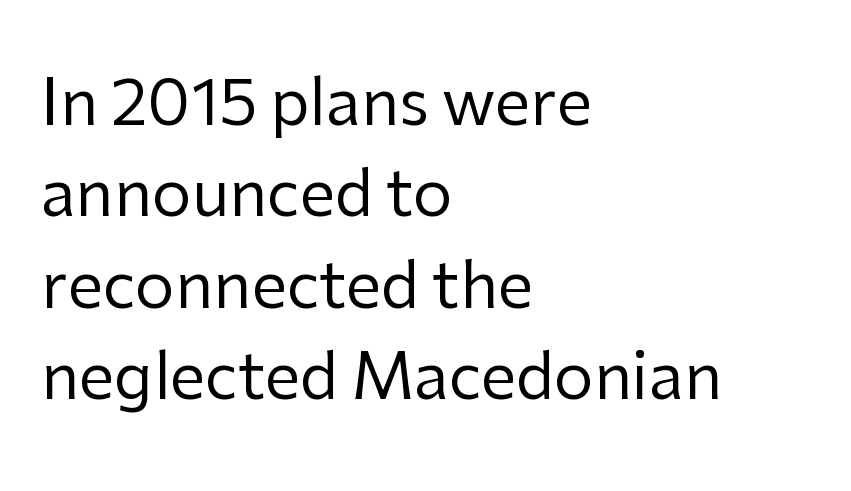
The image shows 63 px regular-weight sans-serif type, upright; set left-aligned, normal line spacing (1.45x), normal letter spacing, not underlined; low stroke contrast and a medium x-height.
